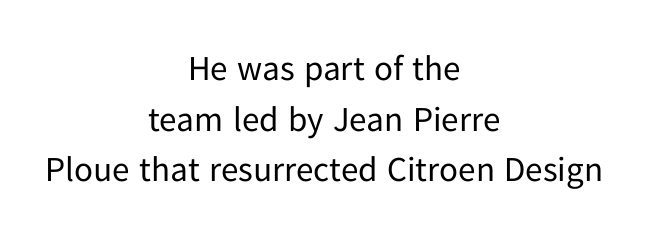
The image shows 35 px regular-weight sans-serif type, upright; set centered, normal line spacing (1.45x), normal letter spacing, not underlined; low stroke contrast and a medium x-height.
